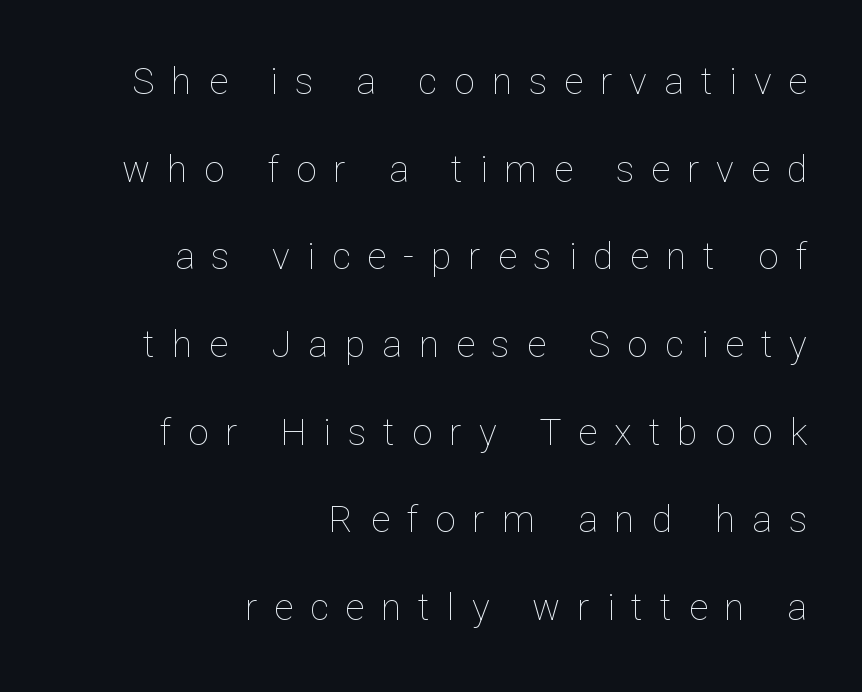
The image shows 37 px thin type, upright; set right-aligned, loose line spacing (2.37x), unusually wide letter spacing (+0.46 em), not underlined; low stroke contrast and a medium x-height.
